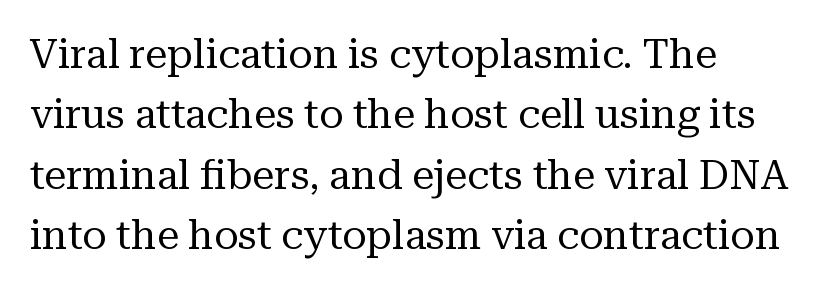
{"serif": "yes", "italic": "no", "bold": "no", "weight": "regular", "width": "normal", "stroke_contrast": "medium", "x_height": "medium", "monospaced": "no", "underline": "no", "align": "left", "line_spacing": "normal", "line_spacing_ratio": 1.51, "letter_spacing": "normal", "letter_spacing_em": 0.0, "glyph_px": 40}
